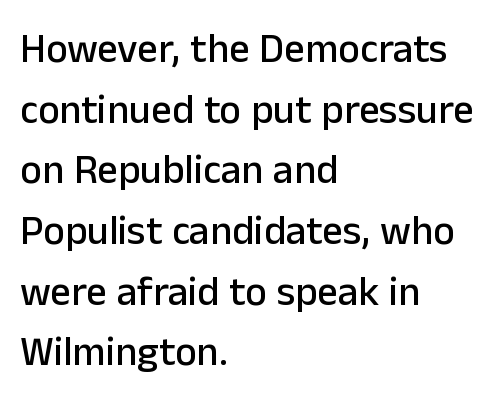
A roman cut, with each character standing at attention. Nothing sits at the stroke ends, so this counts as sans-serif. Just letters on the line, the space beneath them empty. Evenly set lines give the paragraph a standard silhouette. Left-aligned paragraph, ragged on the right. Compared with typical body copy, the letter spacing here is the same.
